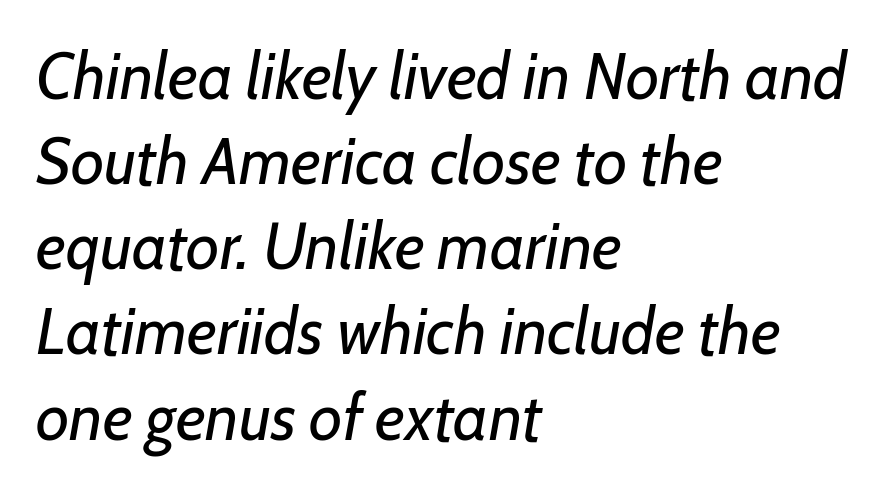
The image shows 65 px regular-weight type, italic (leaning right); set left-aligned, normal line spacing (1.31x), normal letter spacing, not underlined; low stroke contrast and a medium x-height.
